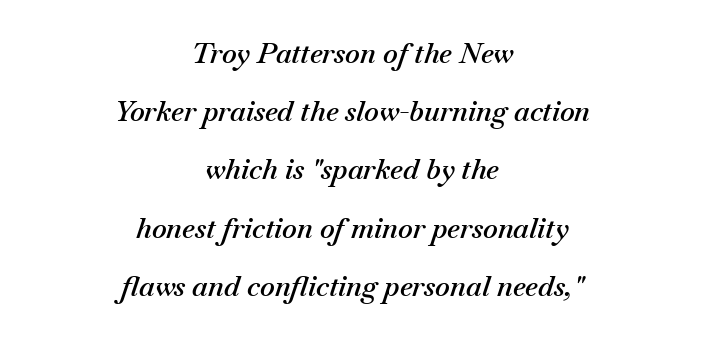
The image shows 28 px semibold type, italic (leaning right); set centered, loose line spacing (2.08x), normal letter spacing, not underlined; medium stroke contrast and a small x-height.
